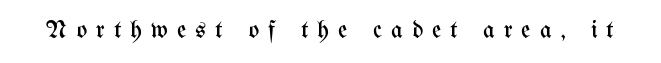
The specimen reads as upright at a glance. Plain, unruled lines of type. Each word looks stretched out because of the extra space between its letters. The typesetting does not lean heavy: it is not bold.
